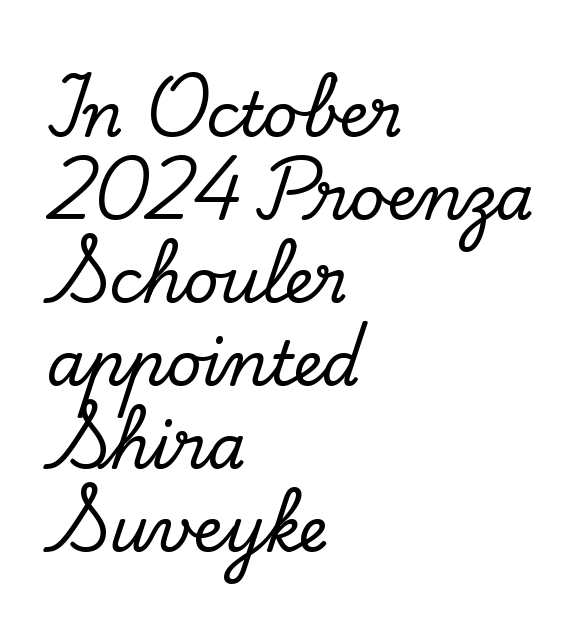
Interline gaps are of average width in this sample. Does the type have serifs? Yes, each stem ends in a small foot. Default kerning and tracking; the words read as compact shapes.
